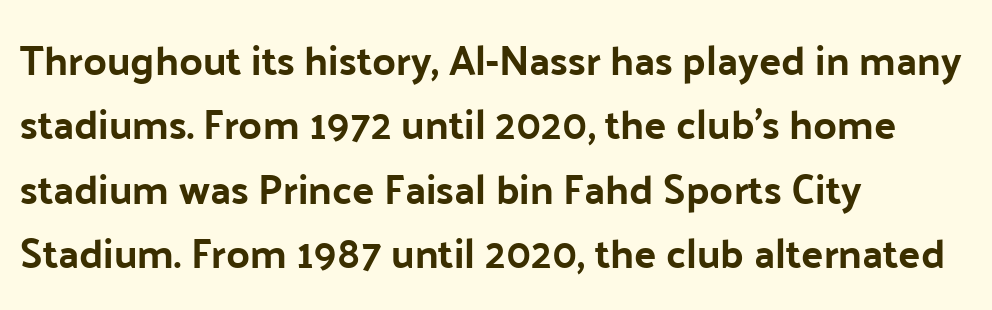
The ragged edge is on the right, which tells us the setting is flush left. Posture: upright roman. Note the varied advance widths — an 'i' is clearly narrower than an 'm'. Nothing sits at the stroke ends, so this counts as sans-serif. Nobody touched the tracking dial on this one.
